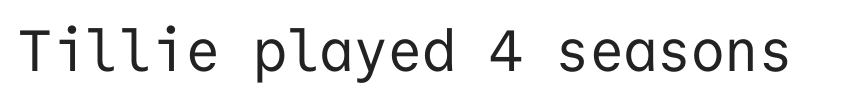
You could count columns in this text — the font is strictly monospaced. No letter is thick-stroked: the sample isn't bold. A sans-serif font was chosen for this passage. Italic? Not at all — the glyphs are vertical. Check under the words: just untouched page.
